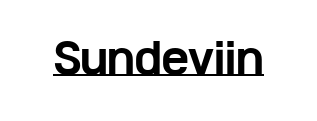
The image shows 41 px bold, wide sans-serif type, upright; set normal letter spacing, underlined; low stroke contrast and a medium x-height.
